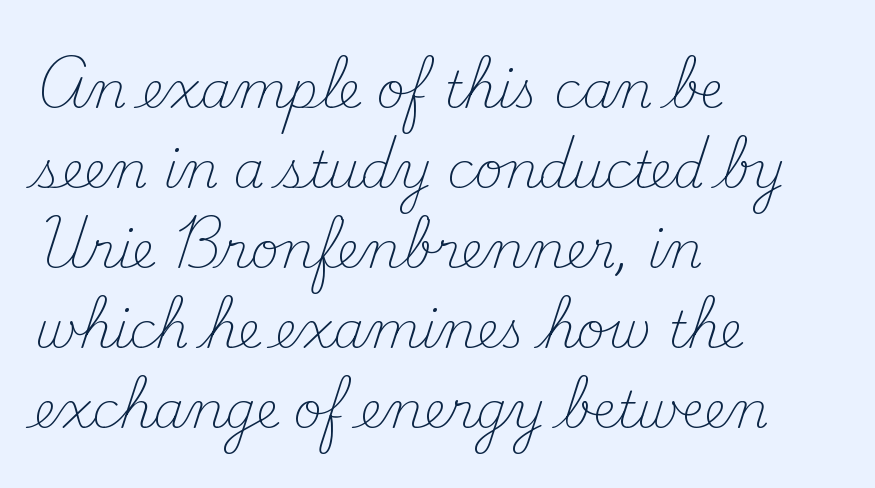
Looks like regular typesetting: each glyph gets only the width it needs. The letters sit at their default tracking, neither squeezed nor spread. Check under the words: just untouched page. The line-height multiplier appears to be the usual default. Vertical stems look standard width or narrower in stroke.
